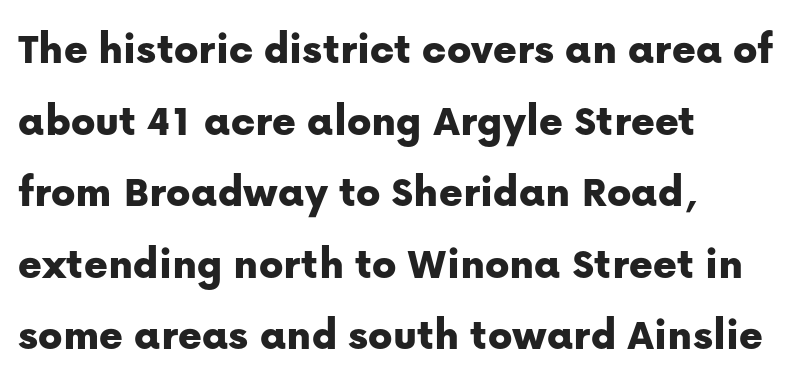
Compared with typical body copy, the letter spacing here is the same. Posture: upright roman. What kind of face is this? One without serifs — a sans. Regular leading. Caption: multi-line text, flush left, ragged right. Nobody drew a line under any word here.
